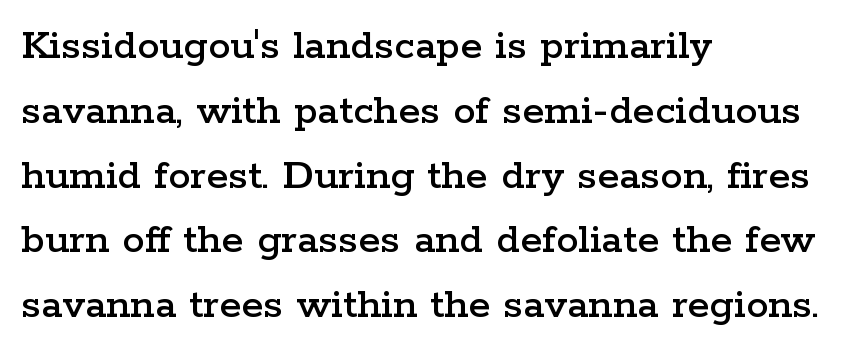
Q: Is the text italic (slanted)? A: No, it is upright.
Q: Is the typeface a serif or a sans-serif typeface? A: Serif.
Q: Is the text underlined? A: No.
Q: How is the paragraph aligned? A: Left-aligned.
Q: Is the spacing between letters normal or unusually wide? A: Normal.
Q: Is the spacing between lines tight, normal or loose? A: Normal.
Q: Width (condensed, normal, or wide)? A: Wide.
Q: Stroke contrast? A: Low.
Q: x-height? A: Medium.
Q: Monospaced? A: No.
